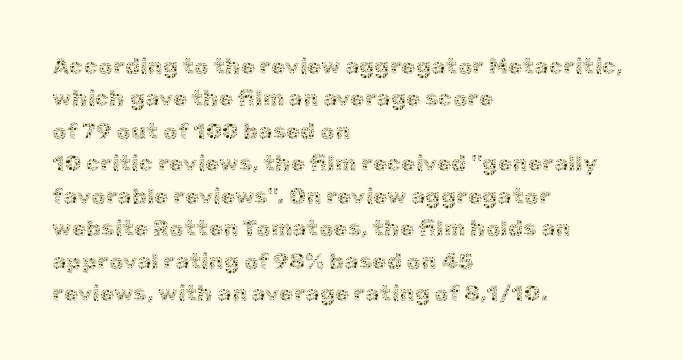
Q: Is the text bold? A: No.
Q: Is the text italic (slanted)? A: No, it is upright.
Q: Is the text underlined? A: No.
Q: How is the paragraph aligned? A: Left-aligned.
Q: Is the spacing between letters normal or unusually wide? A: Normal.
Q: Is the spacing between lines tight, normal or loose? A: Normal.
